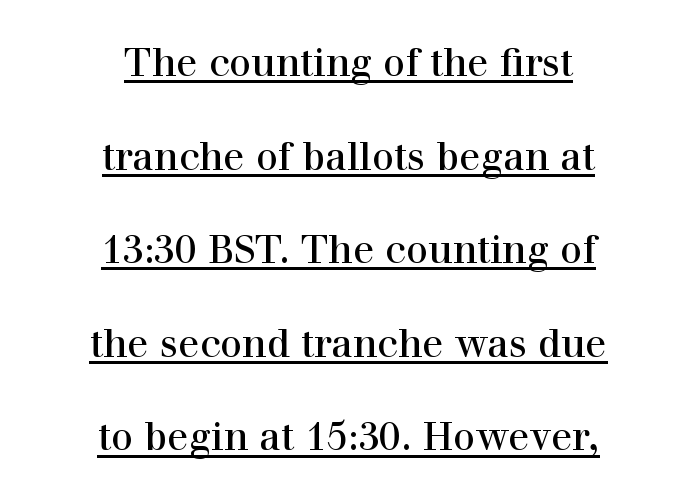
Posture: vertical. Unbolded letterforms with no extra heft. Each word holds together tightly as a unit, with standard inter-letter gaps. The rendering positions every line midway between the sides. The letters advance in unequal steps, a hallmark of proportional type.
